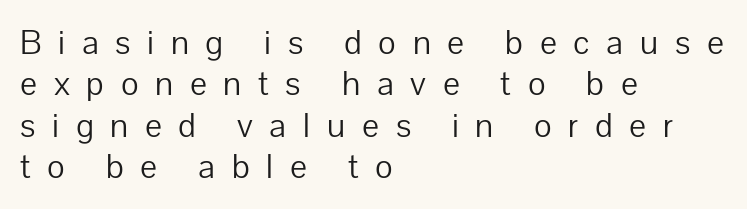
Q: Is the text bold? A: No.
Q: Is the text italic (slanted)? A: No, it is upright.
Q: Is the typeface a serif or a sans-serif typeface? A: Sans-serif.
Q: Is the text underlined? A: No.
Q: How is the paragraph aligned? A: Left-aligned.
Q: Is the spacing between letters normal or unusually wide? A: Unusually wide.
Q: Width (condensed, normal, or wide)? A: Normal.
Q: Stroke contrast? A: Low.
Q: x-height? A: Medium.
Q: Monospaced? A: No.
